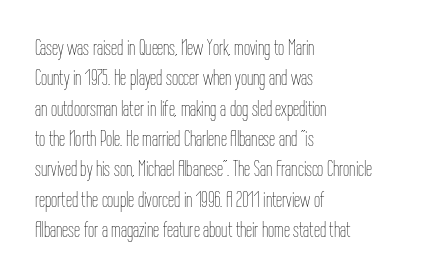
A quiet, ordinary-to-light weight characterises the typeface. The text block is weighted toward the left margin, trailing off unevenly rightward. This rendering leaves character spacing at its baseline value. Characters remain perfectly vertical along every line. The strip under each line holds only bare page.
